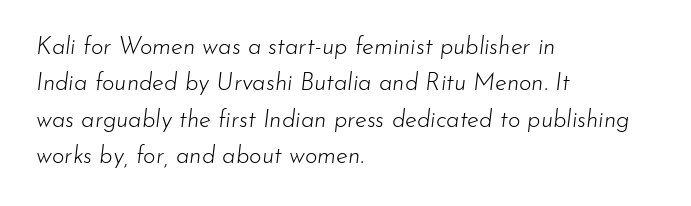
The image shows 24 px text type, italic (leaning right); set left-aligned, normal line spacing (1.52x), normal letter spacing, not underlined.
